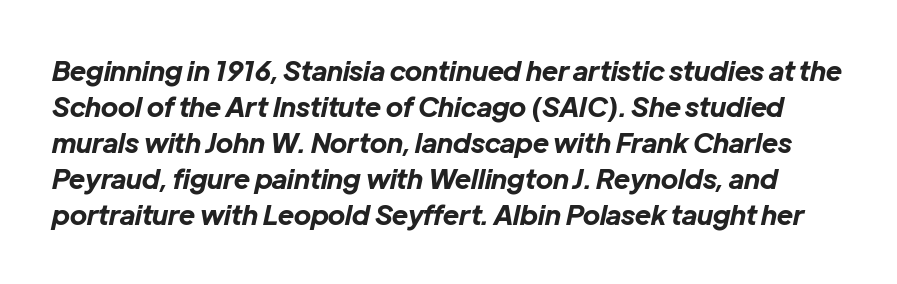
The image shows 27 px bold type, italic (leaning right); set normal line spacing (1.33x), normal letter spacing, not underlined.
